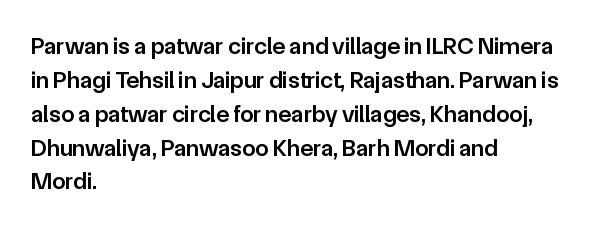
Q: Is the text bold? A: Semi-bold.
Q: Is the text italic (slanted)? A: No, it is upright.
Q: Is the text underlined? A: No.
Q: How is the paragraph aligned? A: Left-aligned.
Q: Is the spacing between letters normal or unusually wide? A: Normal.
Q: Is the spacing between lines tight, normal or loose? A: Normal.
